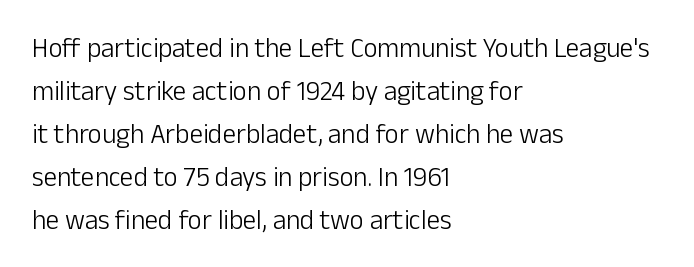
{"italic": "no", "bold": "no", "underline": "no", "align": "left", "line_spacing": "normal", "line_spacing_ratio": 1.59, "letter_spacing": "normal", "letter_spacing_em": 0.0, "glyph_px": 27}
